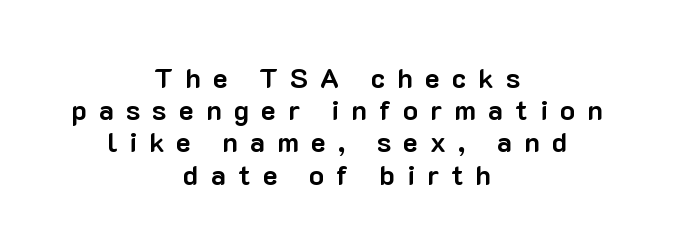
Q: Is the text bold? A: Yes.
Q: Is the text italic (slanted)? A: No, it is upright.
Q: Is the typeface a serif or a sans-serif typeface? A: Sans-serif.
Q: Is the text underlined? A: No.
Q: How is the paragraph aligned? A: Centered.
Q: Is the spacing between letters normal or unusually wide? A: Unusually wide.
Q: Is the spacing between lines tight, normal or loose? A: Tight.
Q: Width (condensed, normal, or wide)? A: Normal.
Q: Stroke contrast? A: Low.
Q: x-height? A: Medium.
Q: Monospaced? A: No.
